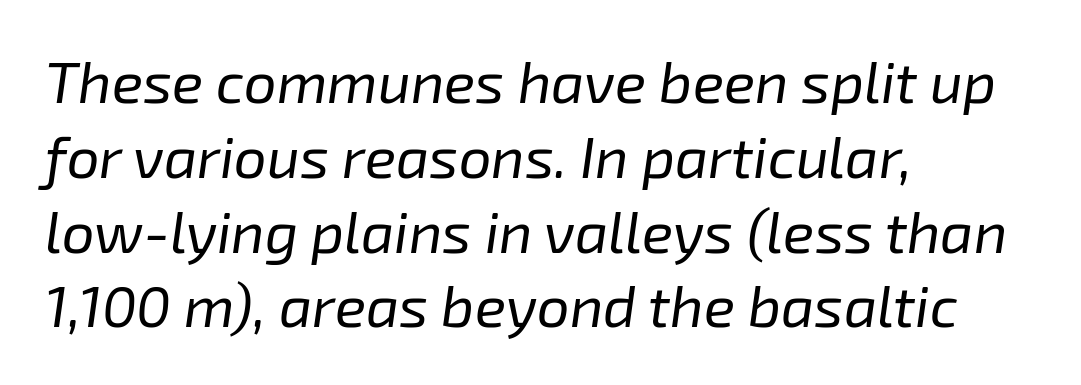
Q: Is the text bold? A: No.
Q: Is the text italic (slanted)? A: Yes, it leans right by about 8 degrees.
Q: Is the text underlined? A: No.
Q: How is the paragraph aligned? A: Left-aligned.
Q: Is the spacing between letters normal or unusually wide? A: Normal.
Q: Is the spacing between lines tight, normal or loose? A: Normal.
Q: Width (condensed, normal, or wide)? A: Normal.
Q: Stroke contrast? A: Low.
Q: x-height? A: Medium.
Q: Monospaced? A: No.
